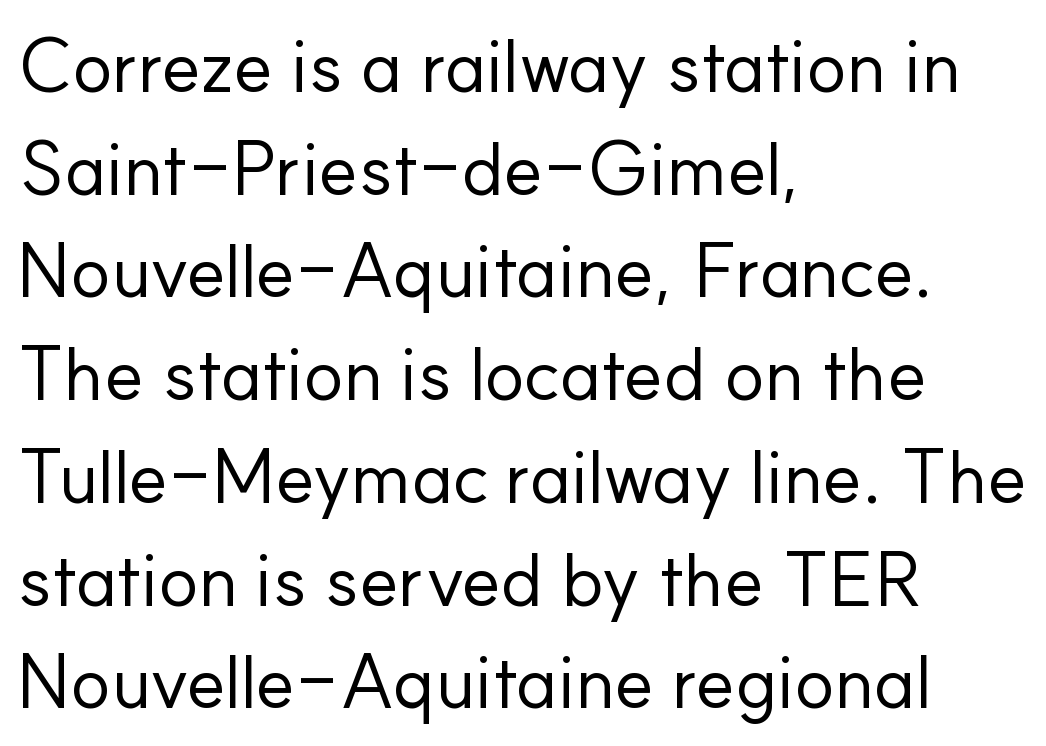
The image shows 75 px regular-weight sans-serif type, upright; set left-aligned, normal line spacing (1.37x), normal letter spacing, not underlined; low stroke contrast and a small x-height.
